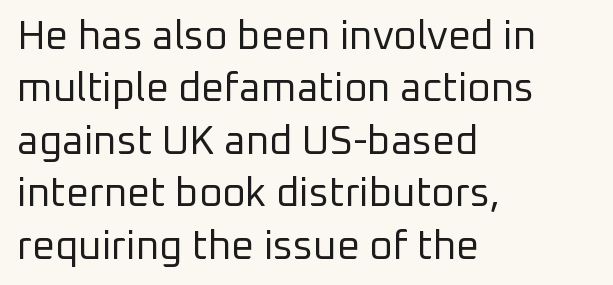
{"serif": "no", "italic": "no", "bold": "no", "weight": "regular", "width": "normal", "stroke_contrast": "low", "x_height": "medium", "monospaced": "no", "underline": "no", "align": "left", "line_spacing": "normal", "line_spacing_ratio": 1.31, "letter_spacing": "normal", "letter_spacing_em": 0.0, "glyph_px": 40}
